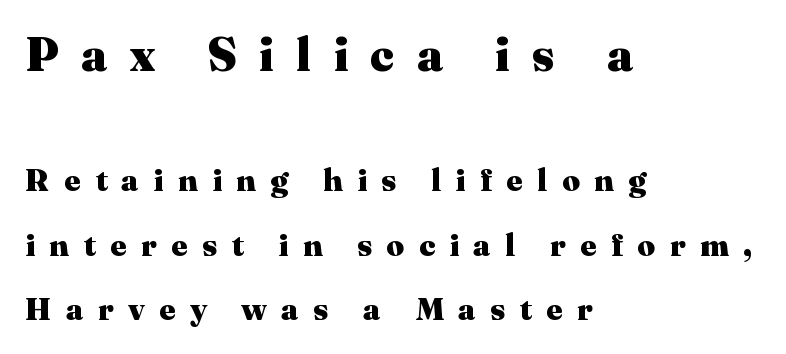
Q: Is the text bold? A: Yes.
Q: Is the text italic (slanted)? A: No, it is upright.
Q: Is the typeface a serif or a sans-serif typeface? A: Serif.
Q: Is the text underlined? A: No.
Q: How is the paragraph aligned? A: Left-aligned.
Q: Is the spacing between letters normal or unusually wide? A: Unusually wide.
Q: Is the spacing between lines tight, normal or loose? A: Loose.
Q: Which block of text is set in a larger size, the first (top) or the second (bottom)? A: The first (top) one.
Q: Width (condensed, normal, or wide)? A: Normal.
Q: Stroke contrast? A: Medium.
Q: x-height? A: Medium.
Q: Monospaced? A: No.
